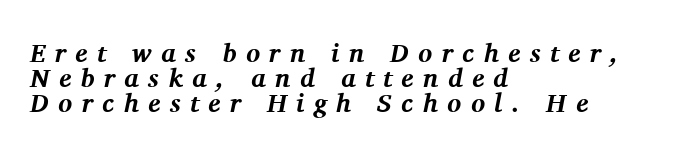
The image shows 26 px bold type, italic (leaning right); set left-aligned, tight line spacing (0.97x), unusually wide letter spacing (+0.36 em), not underlined.
